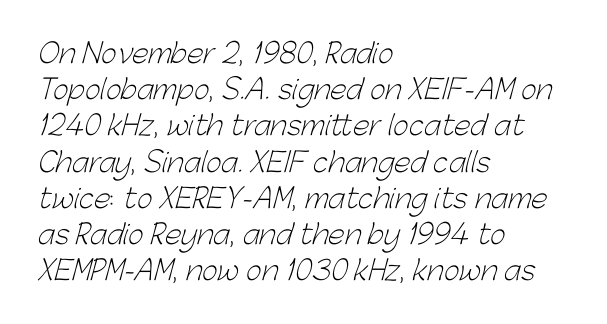
Leading: standard. Standard letterfit; no display-style spreading of the glyphs. The strokes are not fattened; the text isn't bold. All the whitespace from short lines collects on the right. Glance below the letters and you will spot only blank space.
